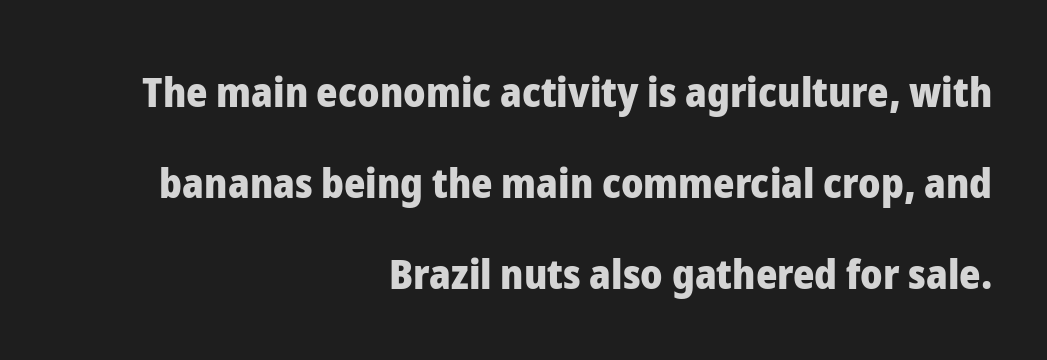
The leading is generous, giving the passage an open texture. You could not count columns in this text — the font is proportionally spaced. These words are printed bold, with thick strokes throughout. Horizontal alignment here is rightward, an uncommon choice for prose. No feet cap the strokes, marking this as sans-serif type.
